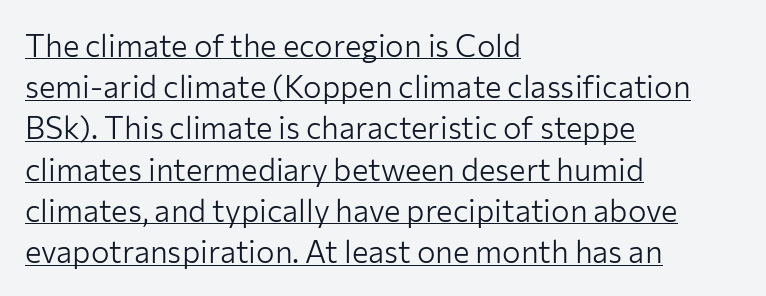
{"serif": "no", "italic": "no", "bold": "no", "weight": "light", "width": "normal", "stroke_contrast": "low", "x_height": "medium", "monospaced": "no", "underline": "yes", "align": "left", "line_spacing": "normal", "line_spacing_ratio": 1.33, "letter_spacing": "normal", "letter_spacing_em": 0.0, "glyph_px": 31}
